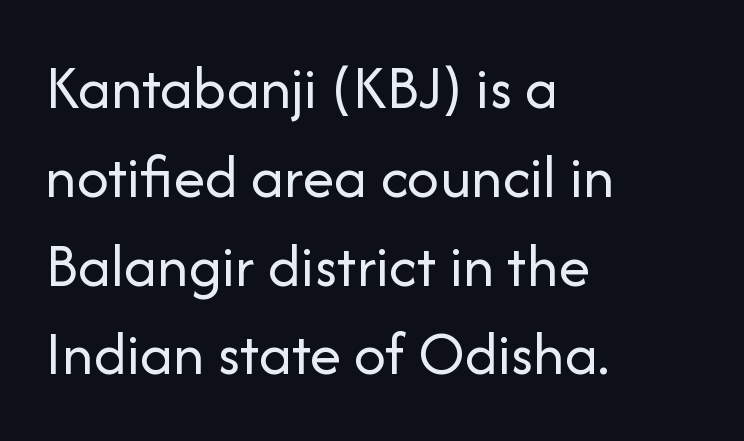
This is roman type, the default non-slanted kind. The passage shown stacks its lines at a standard gap. A typesetter would call this proportional, since set widths differ per character. The passage shown is typeset with a sans-serif family. Spacing between characters is what you'd get straight out of the box. Honestly, there is no underline to notice here at all.
